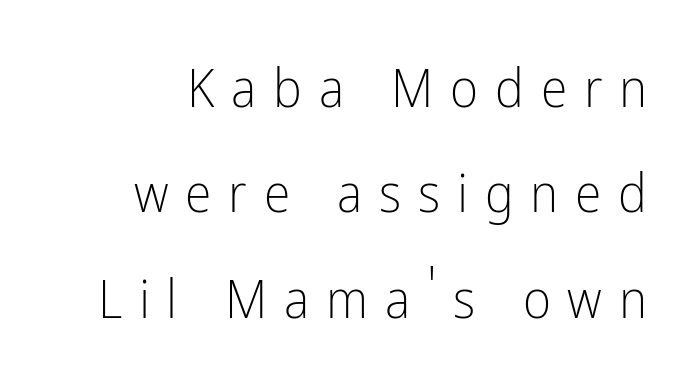
{"serif": "no", "italic": "no", "bold": "no", "weight": "light", "width": "condensed", "stroke_contrast": "low", "x_height": "medium", "monospaced": "no", "underline": "no", "line_spacing": "loose", "line_spacing_ratio": 1.95, "letter_spacing": "wide", "letter_spacing_em": 0.31, "glyph_px": 54}
